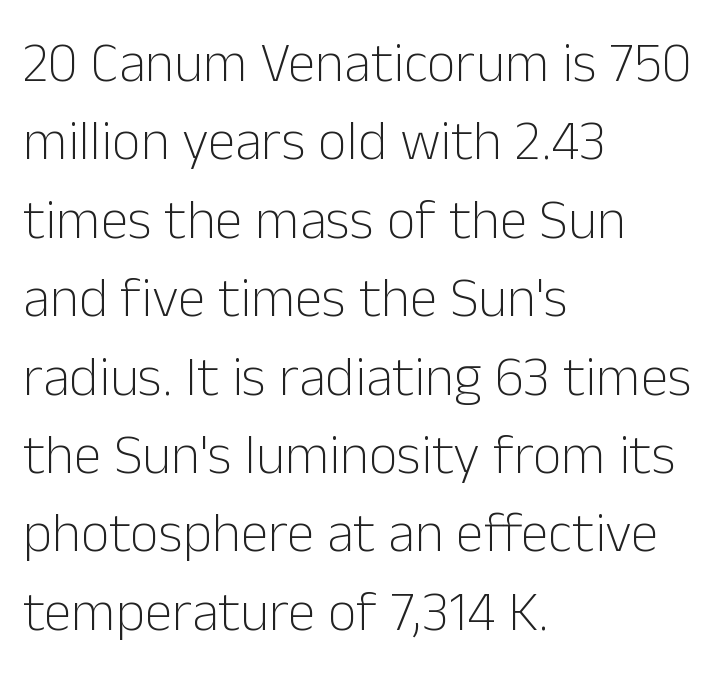
I'd call this a sans setting — the letters go barefoot. Nothing heavy about these letters — not bold at all. Spacing verdict: proportional, widths tailored to each character. Designer's note — italics off, roman on. The ragged edge is on the right, which tells us the setting is flush left. The gaps between neighbouring characters are ordinary and unremarkable.
